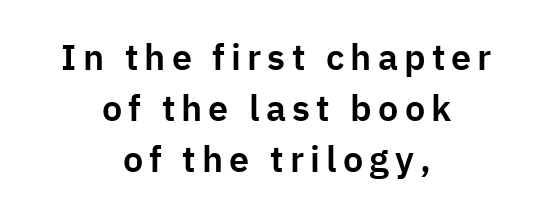
Q: Is the text italic (slanted)? A: No, it is upright.
Q: Is the typeface a serif or a sans-serif typeface? A: Sans-serif.
Q: Is the text underlined? A: No.
Q: How is the paragraph aligned? A: Centered.
Q: Is the spacing between lines tight, normal or loose? A: Normal.
Q: Width (condensed, normal, or wide)? A: Normal.
Q: Stroke contrast? A: Low.
Q: x-height? A: Medium.
Q: Monospaced? A: No.
